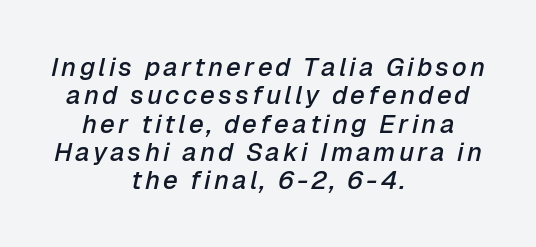
Q: Is the text bold? A: Semi-bold.
Q: Is the text italic (slanted)? A: Yes, it leans right by about 12 degrees.
Q: Is the text underlined? A: No.
Q: How is the paragraph aligned? A: Centered.
Q: Is the spacing between lines tight, normal or loose? A: Tight.
